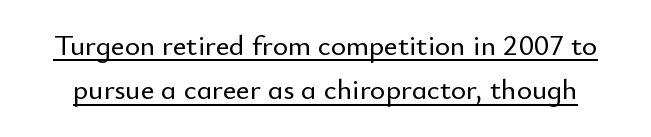
{"serif": "no", "italic": "no", "width": "normal", "stroke_contrast": "low", "x_height": "small", "monospaced": "no", "underline": "yes", "line_spacing": "normal", "line_spacing_ratio": 1.53, "letter_spacing": "normal", "letter_spacing_em": 0.0, "glyph_px": 29}
